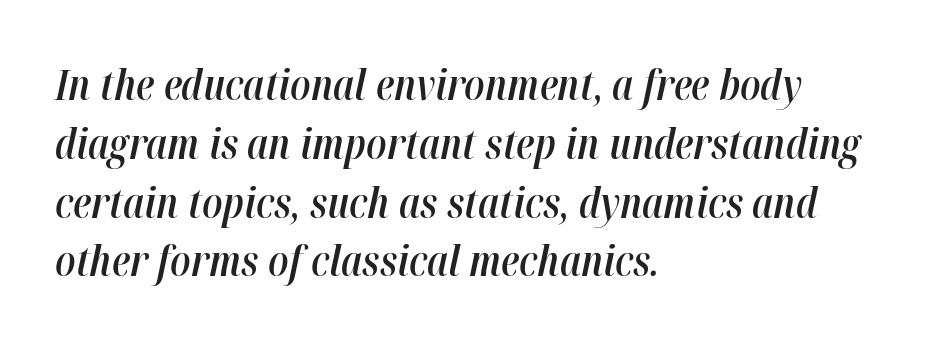
The image shows 42 px semibold, condensed type, italic (leaning right); set left-aligned, normal line spacing (1.4x), normal letter spacing, not underlined; high stroke contrast and a medium x-height.
